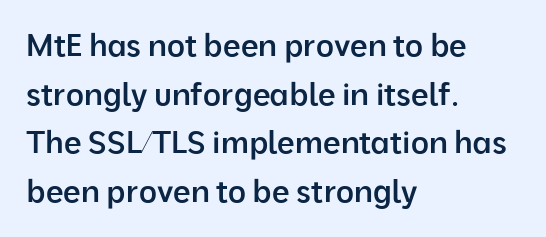
The image shows 31 px semibold sans-serif type, upright; set left-aligned, normal line spacing (1.57x), normal letter spacing, not underlined; low stroke contrast and a medium x-height.
